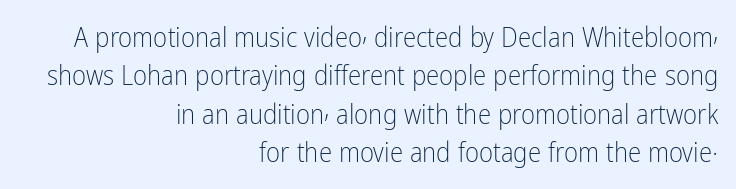
{"italic": "no", "bold": "no", "underline": "no", "align": "right", "line_spacing": "normal", "line_spacing_ratio": 1.42, "letter_spacing": "normal", "letter_spacing_em": 0.0, "glyph_px": 27}
